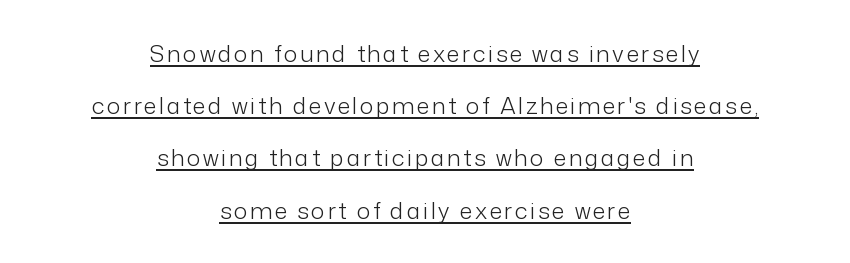
Q: Is the text bold? A: No.
Q: Is the text italic (slanted)? A: No, it is upright.
Q: Is the text underlined? A: Yes.
Q: How is the paragraph aligned? A: Centered.
Q: Is the spacing between lines tight, normal or loose? A: Loose.
